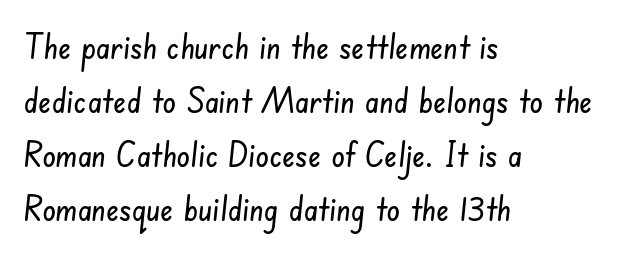
Q: Is the typeface a serif or a sans-serif typeface? A: Sans-serif.
Q: Is the text underlined? A: No.
Q: How is the paragraph aligned? A: Left-aligned.
Q: Is the spacing between letters normal or unusually wide? A: Normal.
Q: Is the spacing between lines tight, normal or loose? A: Normal.
Q: Width (condensed, normal, or wide)? A: Condensed.
Q: Stroke contrast? A: Low.
Q: x-height? A: Small.
Q: Monospaced? A: No.
